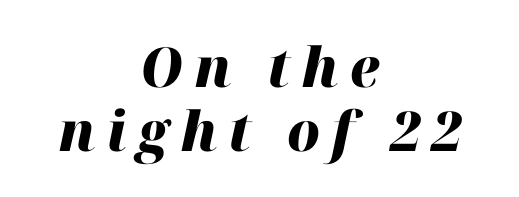
{"italic": "yes", "lean": "right", "slant_degrees": 12, "bold": "yes", "weight": "heavy", "width": "normal", "stroke_contrast": "high", "x_height": "medium", "monospaced": "no", "underline": "no", "align": "center", "line_spacing_ratio": 1.17, "letter_spacing": "wide", "letter_spacing_em": 0.2, "glyph_px": 55}
